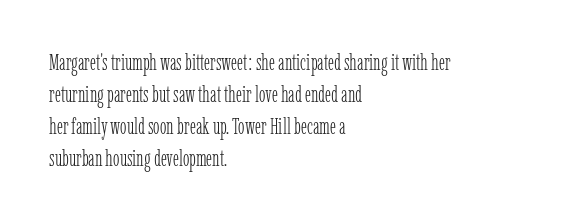
Q: Is the text bold? A: No.
Q: Is the text italic (slanted)? A: No, it is upright.
Q: Is the text underlined? A: No.
Q: How is the paragraph aligned? A: Left-aligned.
Q: Is the spacing between letters normal or unusually wide? A: Normal.
Q: Is the spacing between lines tight, normal or loose? A: Normal.
